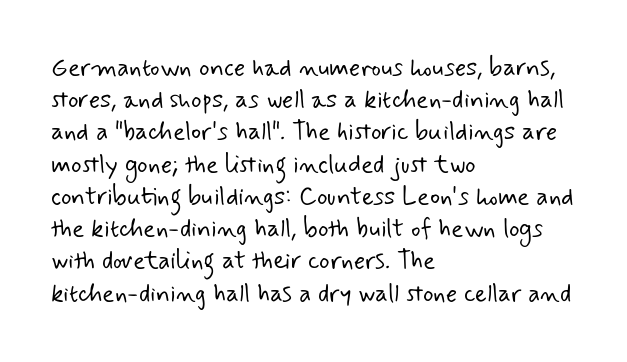
Vertical stems look standard width or narrower in stroke. Plain, unruled lines of type. How would I describe the line gaps? Plain and ordinary. The ragged edge is on the right, which tells us the setting is flush left. The letterforms sit shoulder to shoulder at normal distance.
